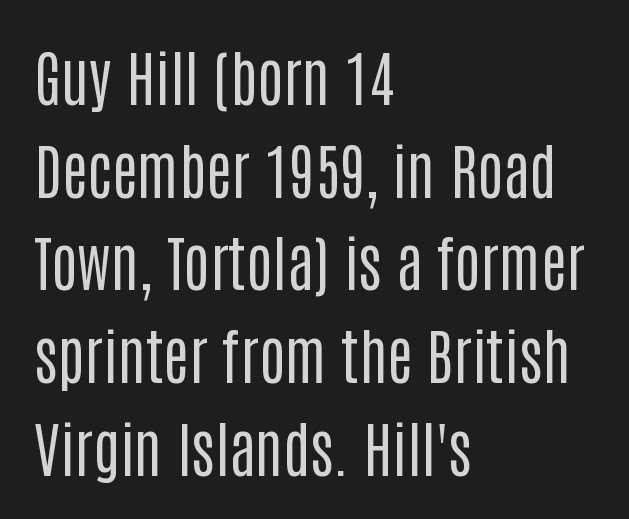
The gap between lines stays unmarked. A student would call this left alignment; a typographer would say flush left, rag right. Caption: standard tracking, unaltered. Is this a sans? Yes — the strokes have no serifs. Think standard paragraph weight, or any step lighter than that. Upright lettering throughout.
